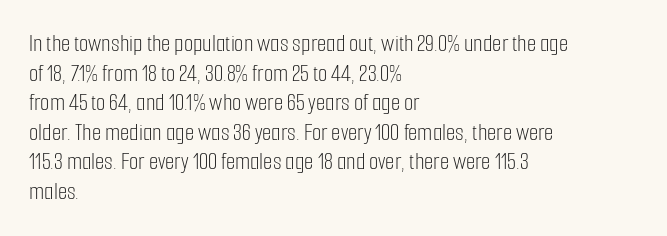
{"italic": "no", "bold": "no", "underline": "no", "align": "left", "line_spacing_ratio": 1.23, "letter_spacing": "normal", "letter_spacing_em": 0.0, "glyph_px": 24}
